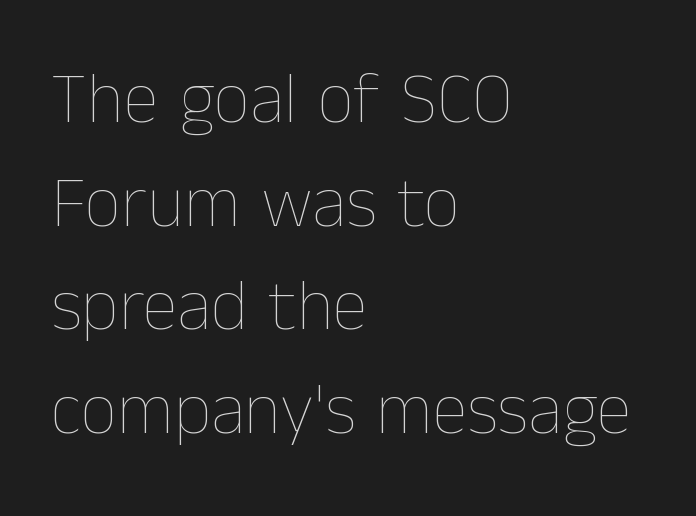
{"italic": "no", "bold": "no", "weight": "thin", "width": "normal", "stroke_contrast": "low", "x_height": "medium", "monospaced": "no", "underline": "no", "align": "left", "line_spacing": "normal", "line_spacing_ratio": 1.44, "letter_spacing": "normal", "letter_spacing_em": 0.0, "glyph_px": 72}
